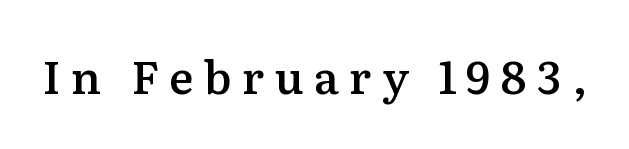
Q: Is the text bold? A: Semi-bold.
Q: Is the text italic (slanted)? A: No, it is upright.
Q: Is the typeface a serif or a sans-serif typeface? A: Serif.
Q: Is the text underlined? A: No.
Q: Is the spacing between letters normal or unusually wide? A: Unusually wide.
Q: Width (condensed, normal, or wide)? A: Normal.
Q: Stroke contrast? A: Medium.
Q: x-height? A: Medium.
Q: Monospaced? A: No.
